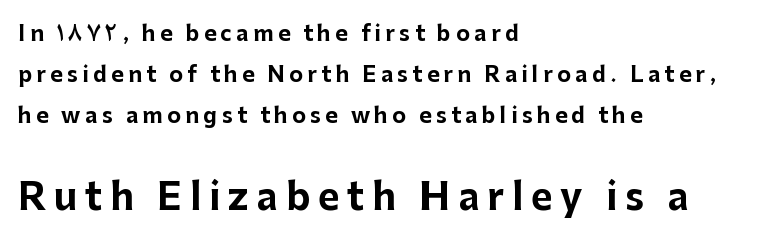
{"serif": "no", "italic": "no", "bold": "yes", "weight": "bold", "width": "normal", "stroke_contrast": "low", "x_height": "medium", "monospaced": "no", "underline": "no", "align": "left", "line_spacing": "loose", "line_spacing_ratio": 1.95, "letter_spacing": "wide", "letter_spacing_em": 0.21, "larger_block": "second", "size_ratio": 1.76, "glyph_px": 37}
